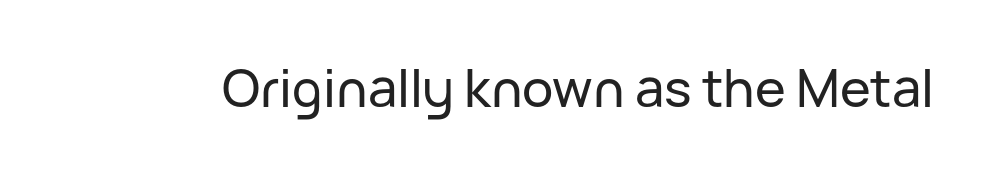
The image shows 52 px sans-serif type, upright; set normal letter spacing, not underlined; low stroke contrast and a medium x-height.
